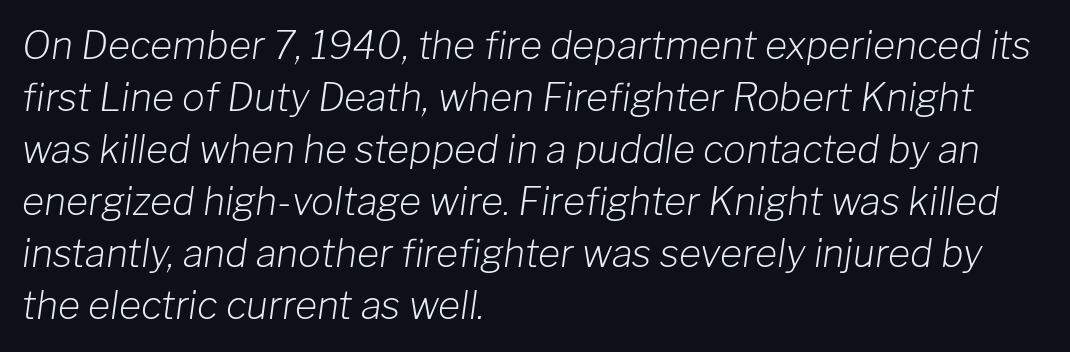
The image shows 38 px light type, italic (leaning right); set left-aligned, normal line spacing (1.37x), normal letter spacing, not underlined; low stroke contrast and a medium x-height.
